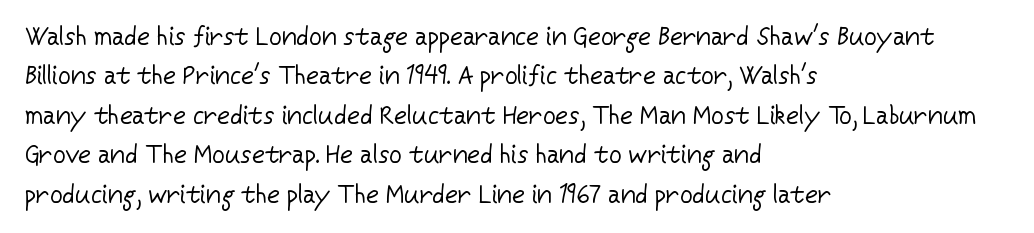
This block has exactly the height ordinary leading produces. Heft: none added — not bold. The face used here is rendered with its standard letterfit. Horizontally, the lines are justified to the leading edge only.
